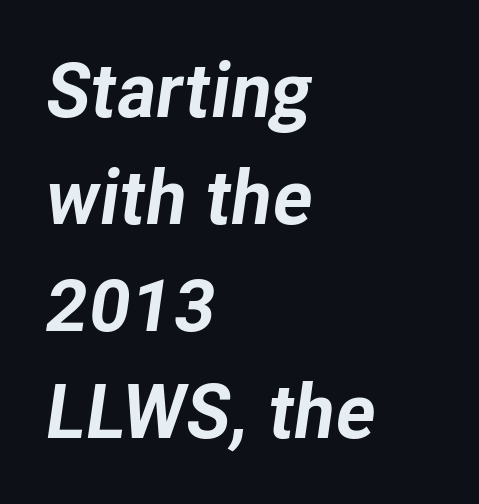
Q: Is the text bold? A: Yes.
Q: Is the text italic (slanted)? A: Yes, it leans right by about 8 degrees.
Q: Is the text underlined? A: No.
Q: How is the paragraph aligned? A: Left-aligned.
Q: Is the spacing between letters normal or unusually wide? A: Normal.
Q: Is the spacing between lines tight, normal or loose? A: Normal.
Q: Width (condensed, normal, or wide)? A: Normal.
Q: Stroke contrast? A: Low.
Q: x-height? A: Medium.
Q: Monospaced? A: No.
